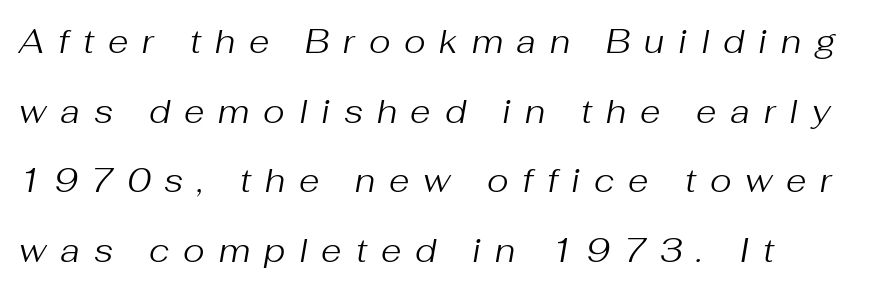
A clean baseline with only descenders dipping below it. The font's italic variant was chosen for this text. This sample has the flowing, uneven cadence of proportional lettering. Leading is clearly above the norm, producing a sparse column. Stroke mass is kept to a normal reading level or below. These lines have a slow, spaced-out rhythm from letter to letter.
